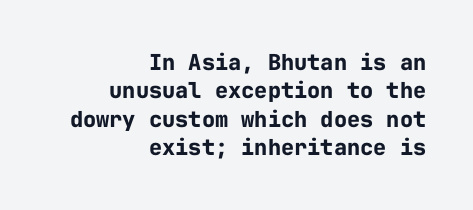
The image shows 22 px bold type, upright; set right-aligned, normal line spacing (1.29x), normal letter spacing, not underlined.
